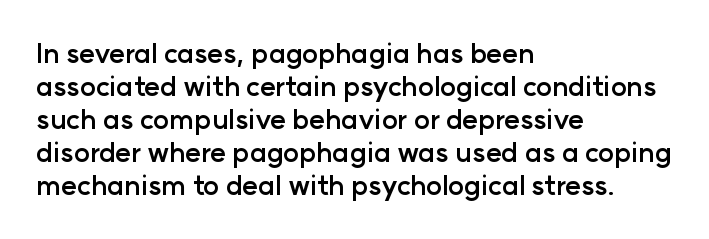
The image shows 27 px bold type, upright; set left-aligned, line spacing 1.22x, normal letter spacing, not underlined.
